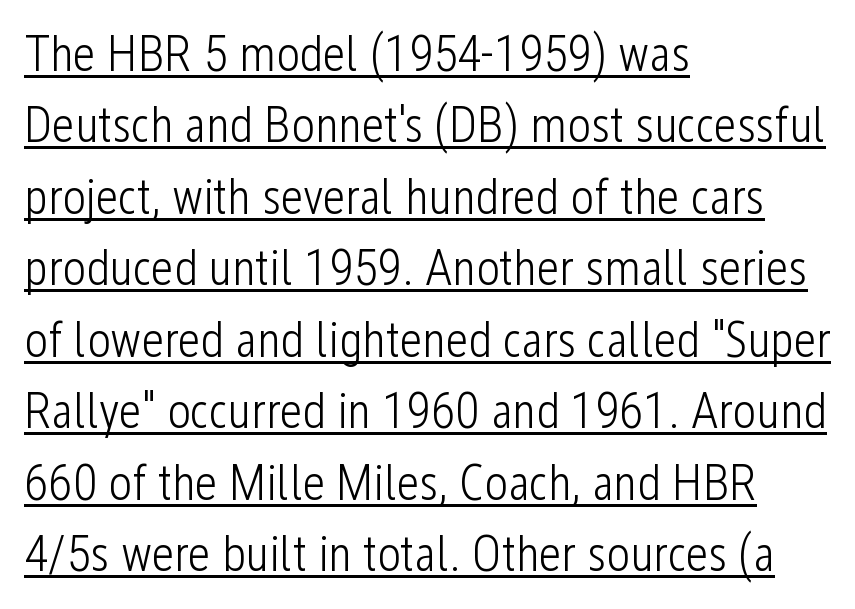
Q: Is the text bold? A: No.
Q: Is the text italic (slanted)? A: No, it is upright.
Q: Is the typeface a serif or a sans-serif typeface? A: Sans-serif.
Q: Is the text underlined? A: Yes.
Q: How is the paragraph aligned? A: Left-aligned.
Q: Is the spacing between letters normal or unusually wide? A: Normal.
Q: Is the spacing between lines tight, normal or loose? A: Normal.
Q: Width (condensed, normal, or wide)? A: Condensed.
Q: Stroke contrast? A: Low.
Q: x-height? A: Medium.
Q: Monospaced? A: No.
